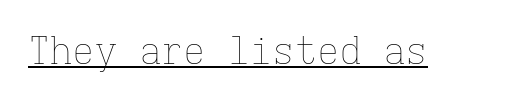
{"italic": "no", "bold": "no", "weight": "thin", "width": "normal", "stroke_contrast": "low", "x_height": "medium", "monospaced": "yes", "underline": "yes", "letter_spacing": "normal", "letter_spacing_em": 0.0, "glyph_px": 37}
